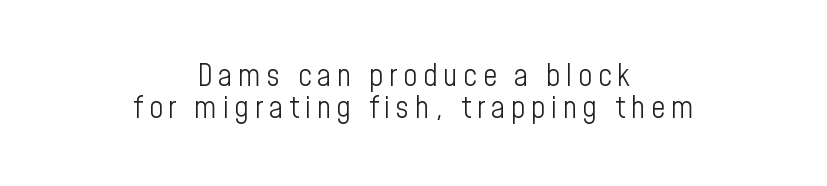
{"serif": "no", "italic": "no", "bold": "no", "weight": "light", "width": "condensed", "stroke_contrast": "low", "x_height": "medium", "monospaced": "no", "underline": "no", "align": "center", "line_spacing": "tight", "line_spacing_ratio": 1.02, "glyph_px": 31}
